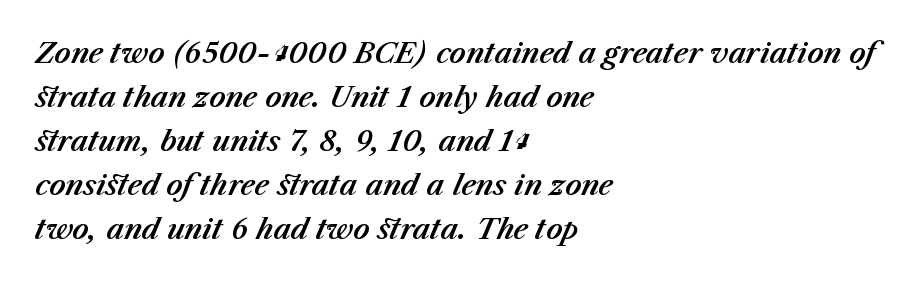
Line spacing here is normal. Unmarked baselines from the first word to the last. The horizontal fit of the characters is conventional and even. You can tell it's italic because the verticals aren't actually vertical. Each letter keeps its own natural width here, so spacing adapts to shape.
